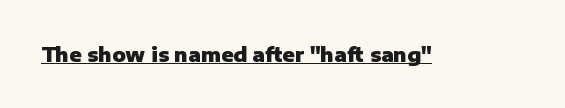
Weight: bold. Is the letter spacing exaggerated? No — it looks like the ordinary default. In designer terms, the underline attribute is active on this setting. A roman cut, with each character standing at attention.
